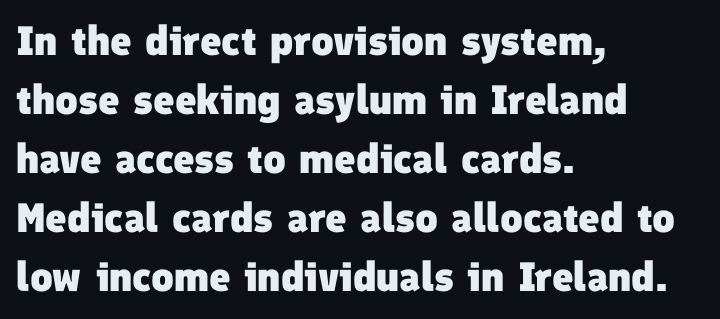
Each letter keeps its own natural width here, so spacing adapts to shape. Is the type bold? Yes — the strokes are clearly thick and heavy. Whoever set this chose a conventional vertical rhythm. The setting favours the left margin, as ordinary paragraphs usually do. The words here are not underlined. The type family on display is of the sans-serif kind.
